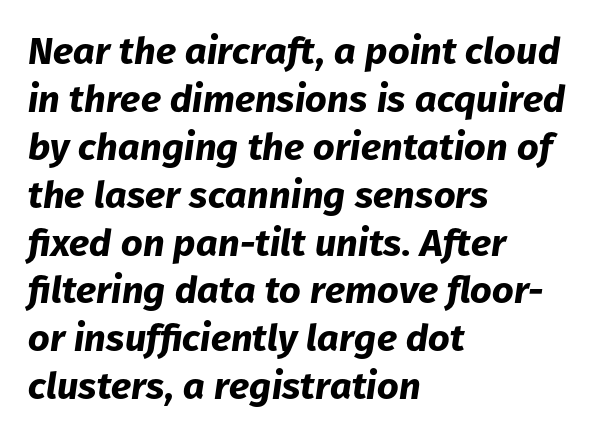
The image shows 38 px bold type, italic (leaning right); set left-aligned, normal line spacing (1.26x), normal letter spacing, not underlined; low stroke contrast and a medium x-height.
